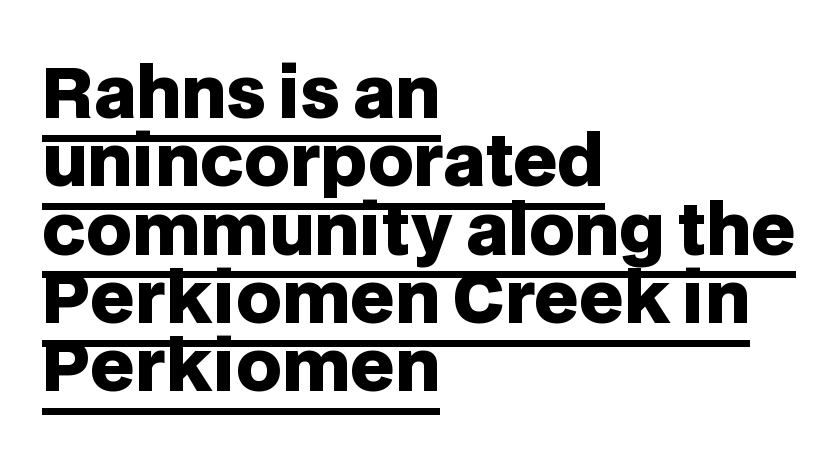
Q: Is the text bold? A: Yes.
Q: Is the text italic (slanted)? A: No, it is upright.
Q: Is the typeface a serif or a sans-serif typeface? A: Sans-serif.
Q: Is the text underlined? A: Yes.
Q: How is the paragraph aligned? A: Left-aligned.
Q: Is the spacing between letters normal or unusually wide? A: Normal.
Q: Is the spacing between lines tight, normal or loose? A: Tight.
Q: Width (condensed, normal, or wide)? A: Normal.
Q: Stroke contrast? A: Low.
Q: x-height? A: Large.
Q: Monospaced? A: No.
